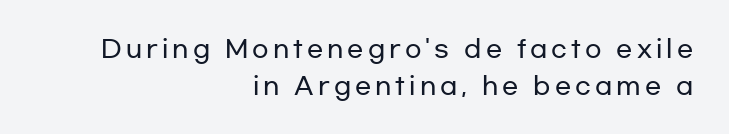
{"italic": "no", "underline": "no", "align": "right", "line_spacing": "normal", "line_spacing_ratio": 1.54, "glyph_px": 24}
